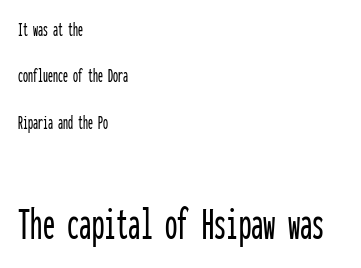
{"serif": "no", "italic": "no", "width": "condensed", "stroke_contrast": "low", "x_height": "medium", "monospaced": "yes", "underline": "no", "align": "left", "line_spacing": "loose", "line_spacing_ratio": 2.32, "letter_spacing": "normal", "letter_spacing_em": 0.0, "larger_block": "second", "size_ratio": 2.45, "glyph_px": 49}
